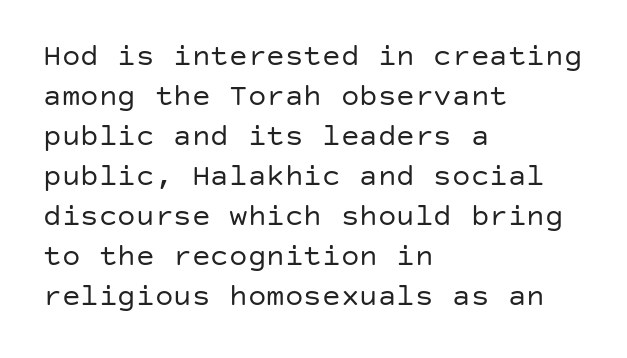
The rendering shows plain stroke endings on the letterforms — a sans-serif design. No heavy texture on the line: the type isn't bold. No word sits above an underline. Line starts are locked; line ends wander.
